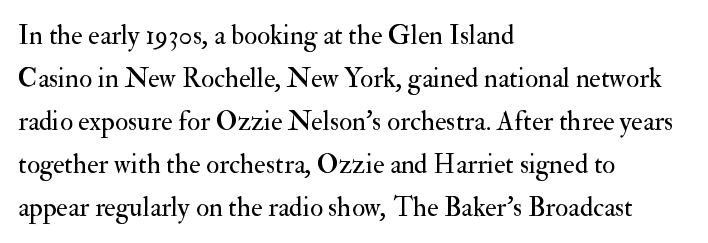
The image shows 27 px text type, upright; set left-aligned, normal line spacing (1.59x), normal letter spacing, not underlined.
